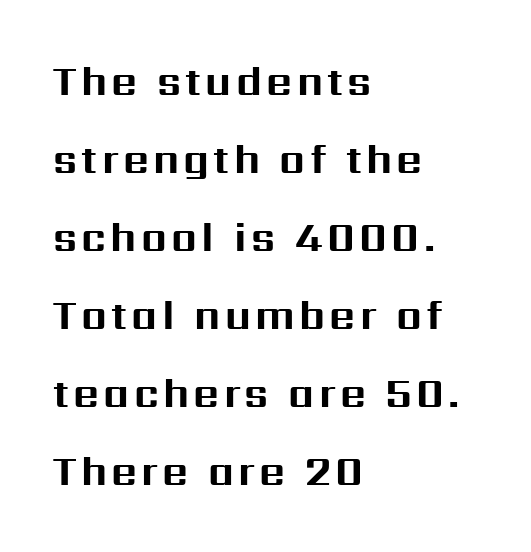
The letters are bold, with thick, heavy strokes. Each letter keeps its own natural width here, so spacing adapts to shape. If you measured baseline to baseline, you'd find a long distance. Posture: straight, roman, zero tilt.
